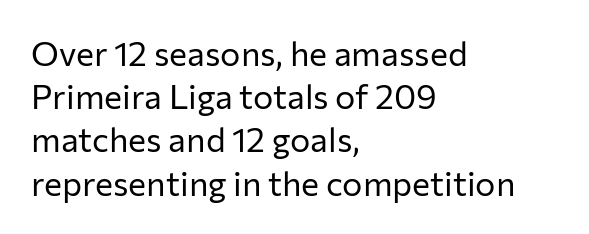
Q: Is the text bold? A: No.
Q: Is the text italic (slanted)? A: No, it is upright.
Q: Is the typeface a serif or a sans-serif typeface? A: Sans-serif.
Q: Is the text underlined? A: No.
Q: How is the paragraph aligned? A: Left-aligned.
Q: Is the spacing between letters normal or unusually wide? A: Normal.
Q: Is the spacing between lines tight, normal or loose? A: Normal.
Q: Width (condensed, normal, or wide)? A: Normal.
Q: Stroke contrast? A: Low.
Q: x-height? A: Medium.
Q: Monospaced? A: No.
